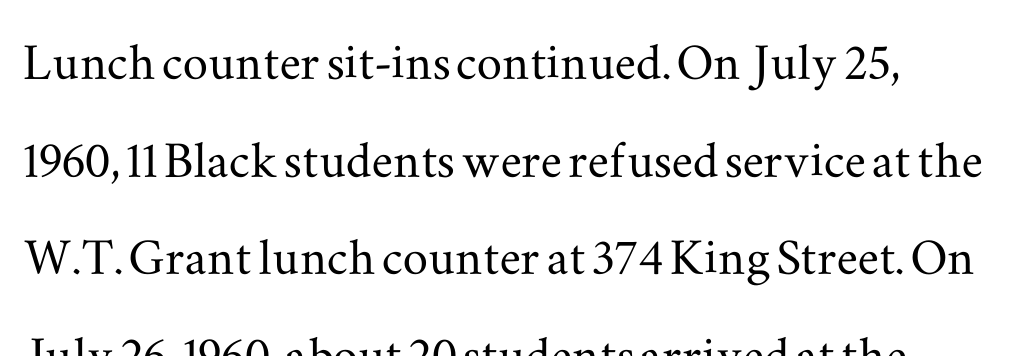
{"serif": "yes", "italic": "no", "width": "wide", "stroke_contrast": "medium", "x_height": "small", "monospaced": "no", "underline": "no", "align": "left", "line_spacing": "normal", "line_spacing_ratio": 1.55, "letter_spacing": "normal", "letter_spacing_em": 0.0, "glyph_px": 63}
